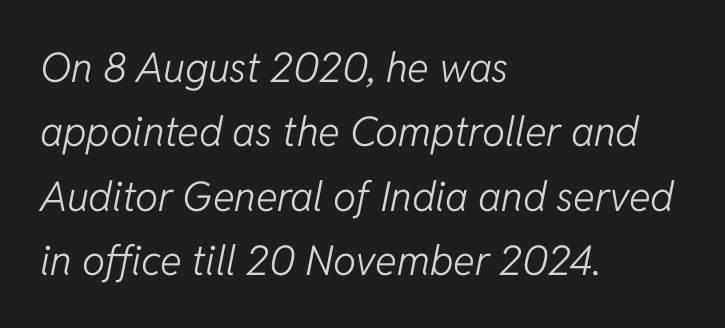
{"italic": "yes", "lean": "right", "slant_degrees": 11, "bold": "no", "weight": "light", "width": "normal", "stroke_contrast": "low", "x_height": "medium", "monospaced": "no", "underline": "no", "align": "left", "line_spacing": "normal", "line_spacing_ratio": 1.57, "letter_spacing": "normal", "letter_spacing_em": 0.0, "glyph_px": 41}
